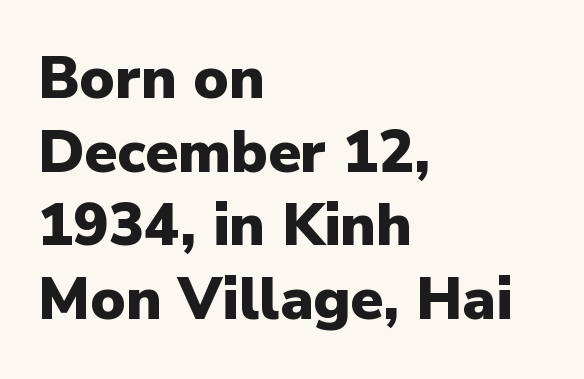
The glyphs have the mass of a bold cut. This rendering employs a face without finishing strokes, i.e., a sans-serif. Honestly, the letter spacing is just normal — you wouldn't notice it. Note the varied advance widths — an 'i' is clearly narrower than an 'm'. The string is rendered with underlining switched off.
